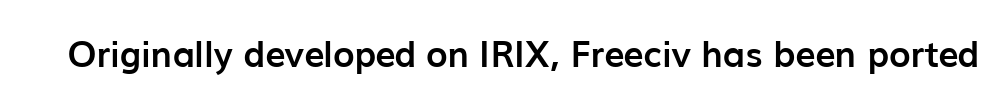
The image shows 36 px semibold sans-serif type, upright; set normal letter spacing, not underlined; low stroke contrast and a medium x-height.
